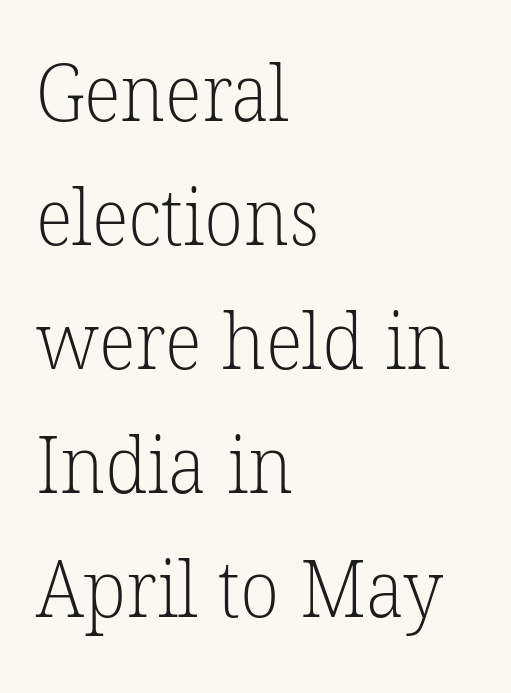
Q: Is the text bold? A: No.
Q: Is the typeface a serif or a sans-serif typeface? A: Serif.
Q: Is the text underlined? A: No.
Q: How is the paragraph aligned? A: Left-aligned.
Q: Is the spacing between letters normal or unusually wide? A: Normal.
Q: Is the spacing between lines tight, normal or loose? A: Normal.
Q: Width (condensed, normal, or wide)? A: Normal.
Q: Stroke contrast? A: Low.
Q: x-height? A: Medium.
Q: Monospaced? A: No.
